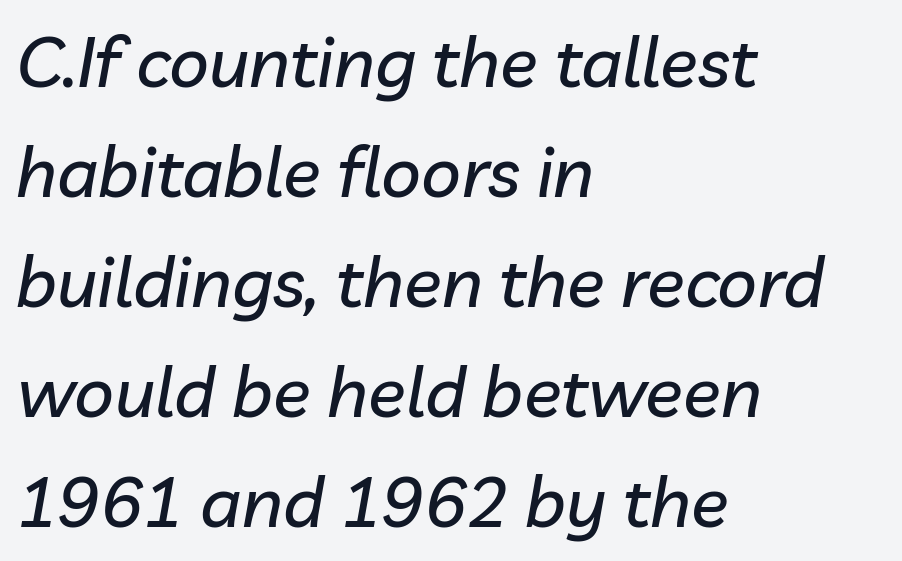
The image shows 70 px text type, italic (leaning right); set left-aligned, normal line spacing (1.57x), normal letter spacing, not underlined; low stroke contrast and a medium x-height.
